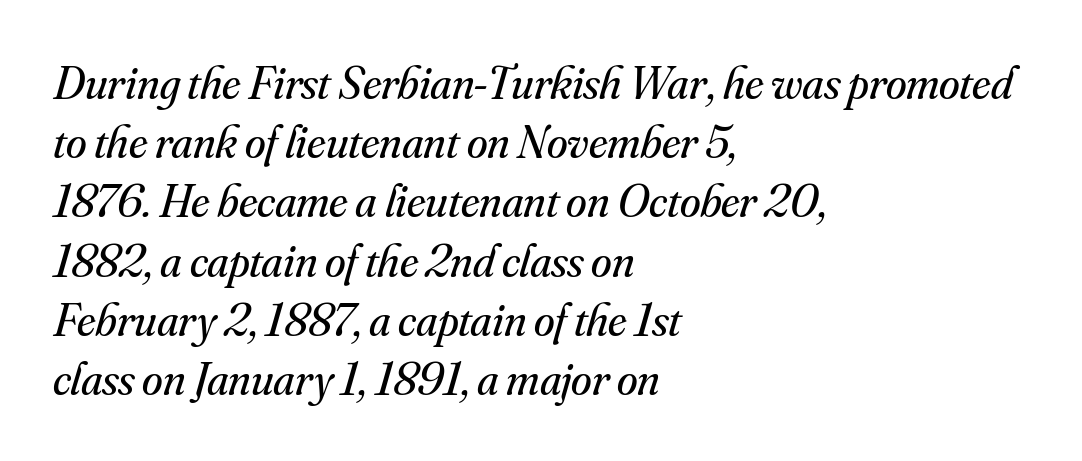
{"serif": "yes", "italic": "yes", "lean": "right", "slant_degrees": 16, "bold": "no", "weight": "regular", "width": "normal", "stroke_contrast": "medium", "x_height": "small", "monospaced": "no", "underline": "no", "align": "left", "line_spacing": "normal", "line_spacing_ratio": 1.26, "letter_spacing": "normal", "letter_spacing_em": 0.0, "glyph_px": 47}
